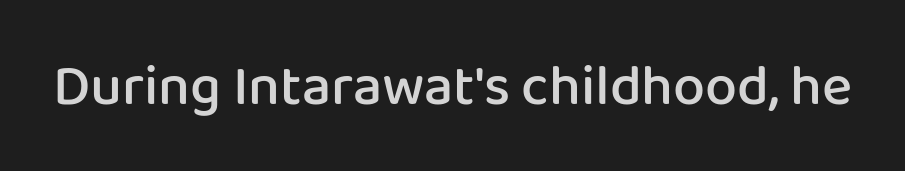
Q: Is the text bold? A: Semi-bold.
Q: Is the text italic (slanted)? A: No, it is upright.
Q: Is the typeface a serif or a sans-serif typeface? A: Sans-serif.
Q: Is the text underlined? A: No.
Q: Is the spacing between letters normal or unusually wide? A: Normal.
Q: Width (condensed, normal, or wide)? A: Normal.
Q: Stroke contrast? A: Low.
Q: x-height? A: Medium.
Q: Monospaced? A: No.
